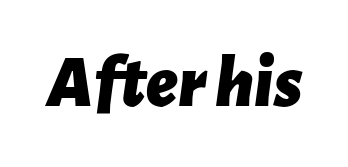
This is heavy type, rendered in bold. Underlining? Definitely not there. This sample uses plain, unmodified letter spacing. A typesetter would call this proportional, since set widths differ per character.
